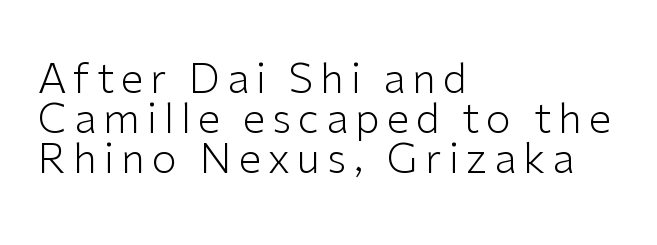
The image shows 41 px light sans-serif type, upright; set left-aligned, tight line spacing (0.98x), not underlined; low stroke contrast and a medium x-height.
